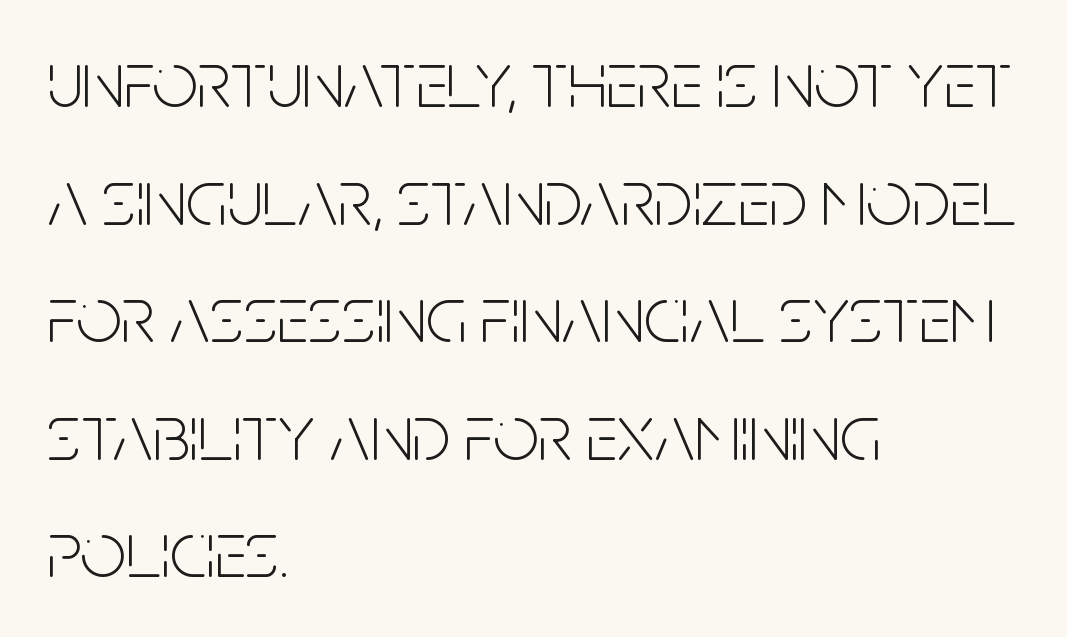
The image shows 80 px light, condensed sans-serif type, upright; set left-aligned, normal line spacing (1.47x), normal letter spacing, not underlined; low stroke contrast and a large x-height.
